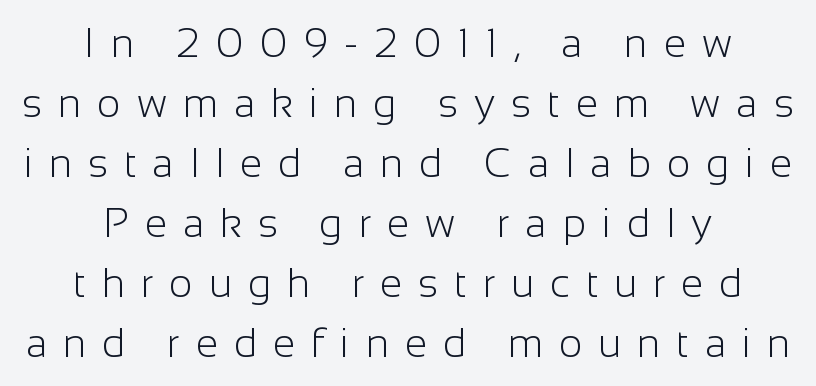
The image shows 40 px light sans-serif type, upright; set centered, normal line spacing (1.5x), unusually wide letter spacing (+0.4 em), not underlined; low stroke contrast and a medium x-height.
